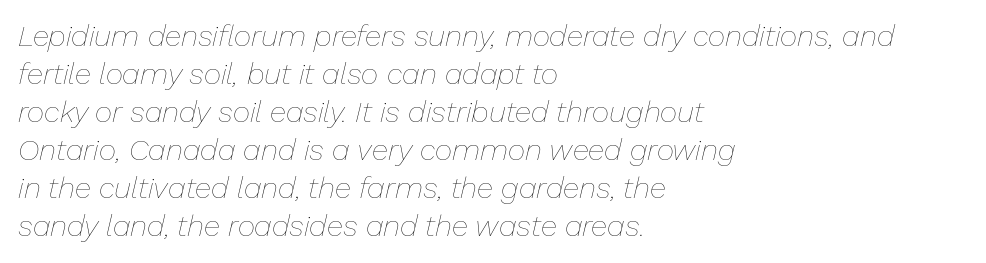
{"italic": "yes", "lean": "right", "slant_degrees": 13, "bold": "no", "weight": "thin", "width": "normal", "stroke_contrast": "low", "x_height": "medium", "monospaced": "no", "underline": "no", "align": "left", "line_spacing": "normal", "line_spacing_ratio": 1.27, "letter_spacing": "normal", "letter_spacing_em": 0.0, "glyph_px": 30}
